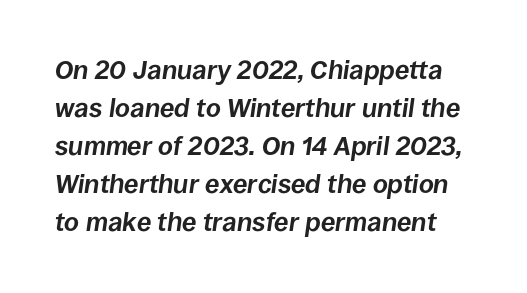
The rendering uses a moderate line-height, typical for paragraphs. Does extra space separate the letters? No, they use regular spacing. Typographic density is high because the face is bold. Emphasis-style slanted type is in use. Letters rest on an invisible, unmarked baseline.
